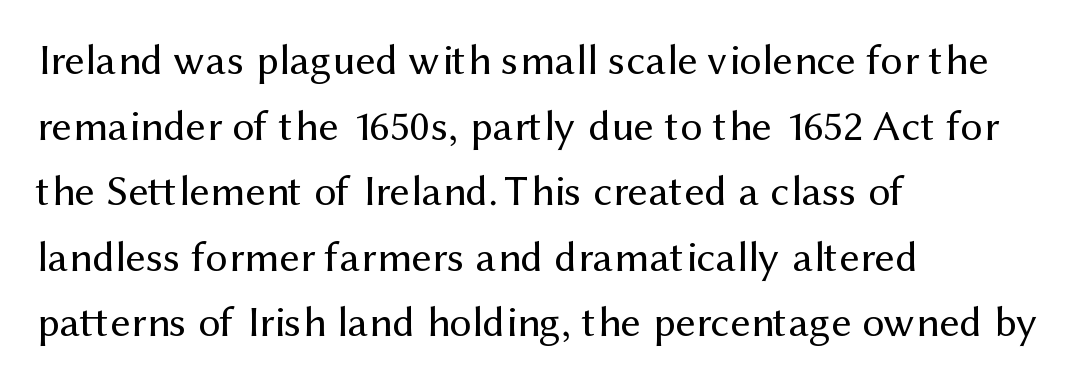
{"serif": "no", "italic": "no", "bold": "no", "weight": "regular", "width": "normal", "stroke_contrast": "medium", "x_height": "medium", "monospaced": "no", "underline": "no", "align": "left", "line_spacing": "normal", "line_spacing_ratio": 1.49, "letter_spacing": "normal", "letter_spacing_em": 0.0, "glyph_px": 44}
